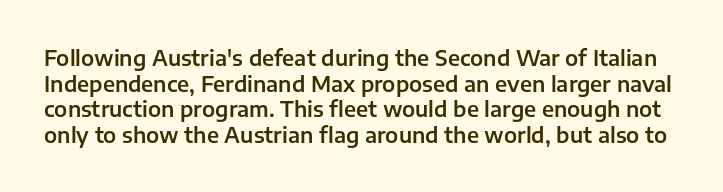
The image shows 21 px text type, upright; set line spacing 1.22x, normal letter spacing, not underlined.
